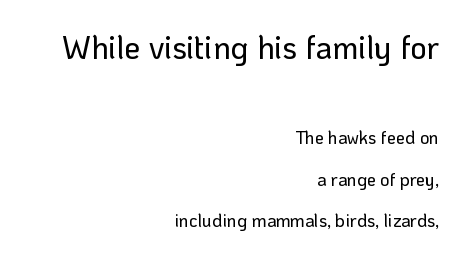
Q: Is the text italic (slanted)? A: No, it is upright.
Q: Is the typeface a serif or a sans-serif typeface? A: Sans-serif.
Q: Is the text underlined? A: No.
Q: How is the paragraph aligned? A: Right-aligned.
Q: Is the spacing between letters normal or unusually wide? A: Normal.
Q: Is the spacing between lines tight, normal or loose? A: Loose.
Q: Which block of text is set in a larger size, the first (top) or the second (bottom)? A: The first (top) one.
Q: Width (condensed, normal, or wide)? A: Normal.
Q: Stroke contrast? A: Low.
Q: x-height? A: Medium.
Q: Monospaced? A: No.
